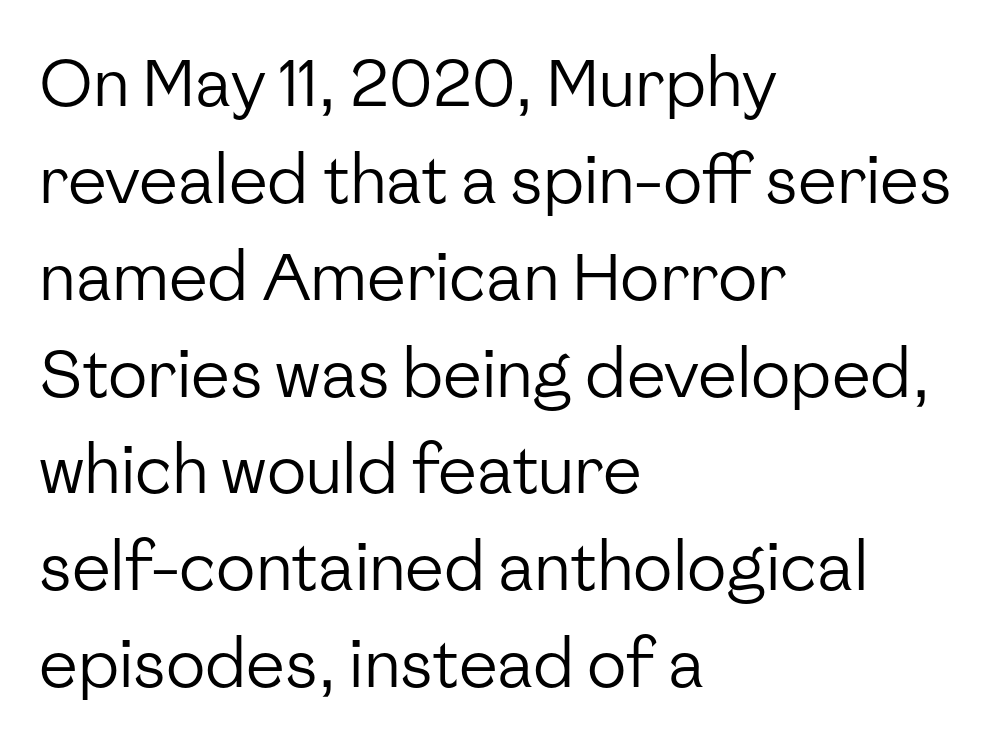
{"serif": "no", "italic": "no", "bold": "no", "weight": "regular", "width": "normal", "stroke_contrast": "low", "x_height": "medium", "monospaced": "no", "underline": "no", "align": "left", "line_spacing": "normal", "line_spacing_ratio": 1.49, "letter_spacing": "normal", "letter_spacing_em": 0.0, "glyph_px": 65}
